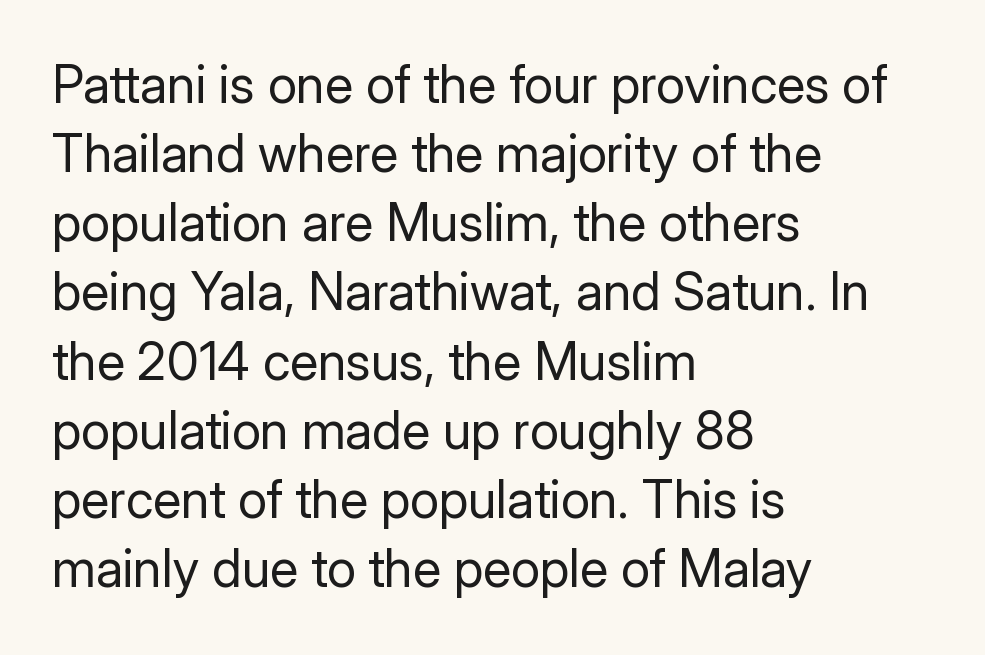
The image shows 52 px regular-weight sans-serif type, upright; set left-aligned, normal line spacing (1.33x), normal letter spacing, not underlined; low stroke contrast and a medium x-height.
